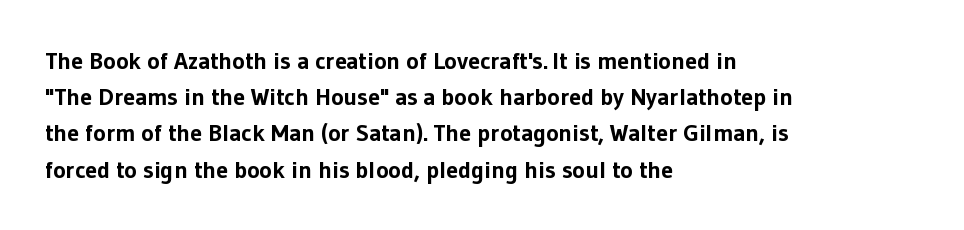
Q: Is the text bold? A: Yes.
Q: Is the text italic (slanted)? A: No, it is upright.
Q: Is the text underlined? A: No.
Q: How is the paragraph aligned? A: Left-aligned.
Q: Is the spacing between letters normal or unusually wide? A: Normal.
Q: Is the spacing between lines tight, normal or loose? A: Normal.
